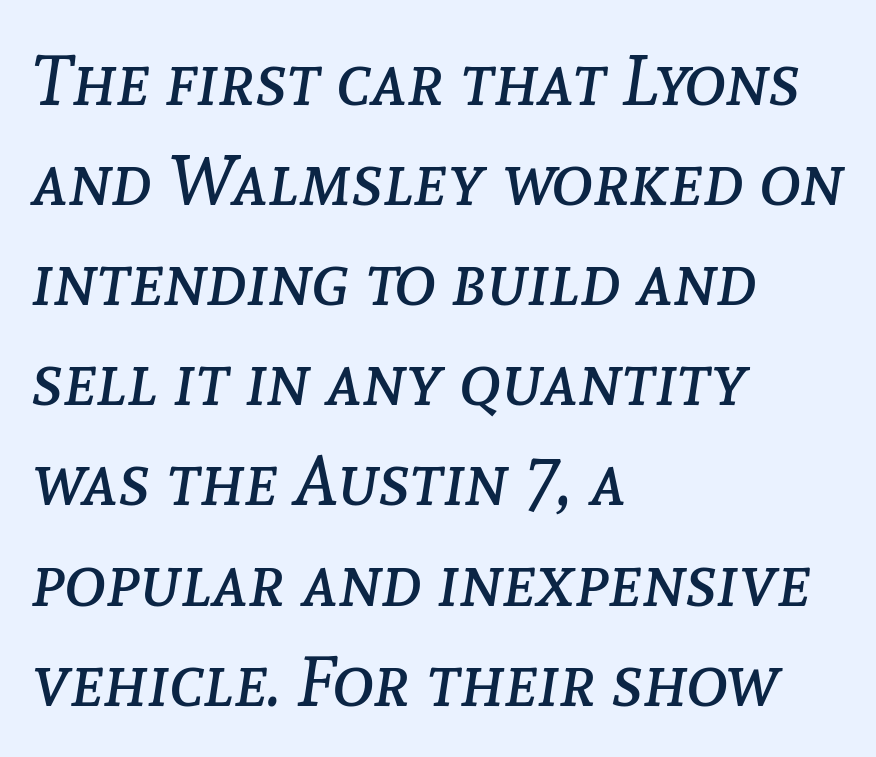
{"italic": "yes", "lean": "right", "slant_degrees": 8, "bold": "no", "weight": "regular", "width": "normal", "stroke_contrast": "low", "x_height": "medium", "monospaced": "no", "underline": "no", "align": "left", "line_spacing": "normal", "line_spacing_ratio": 1.41, "letter_spacing": "normal", "letter_spacing_em": 0.0, "glyph_px": 71}
